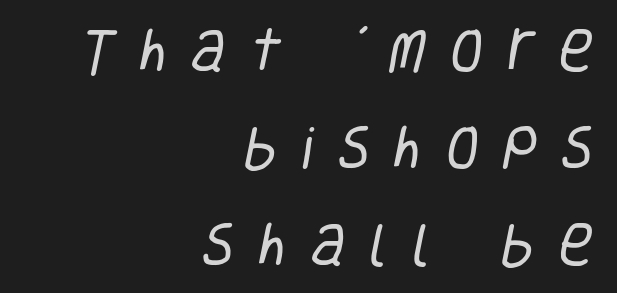
The image shows 48 px regular-weight, condensed sans-serif type; set right-aligned, loose line spacing (2.02x), unusually wide letter spacing (+0.5 em), not underlined; low stroke contrast and a large x-height.
